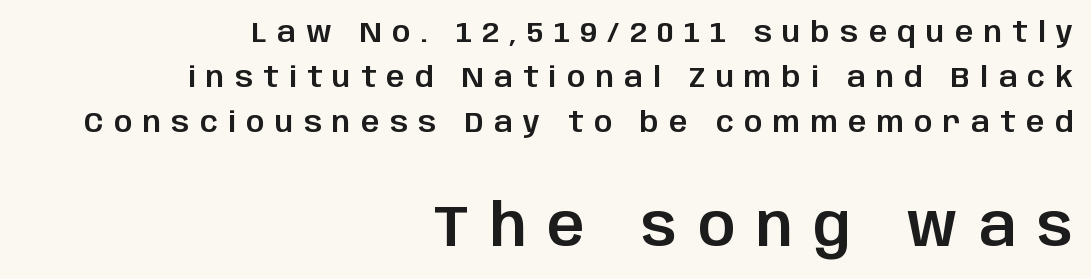
The image shows 58 px sans-serif type, upright; set right-aligned, normal line spacing (1.55x), unusually wide letter spacing (+0.36 em), not underlined; the second (bottom) block is 2.0x larger; low stroke contrast and a large x-height.
